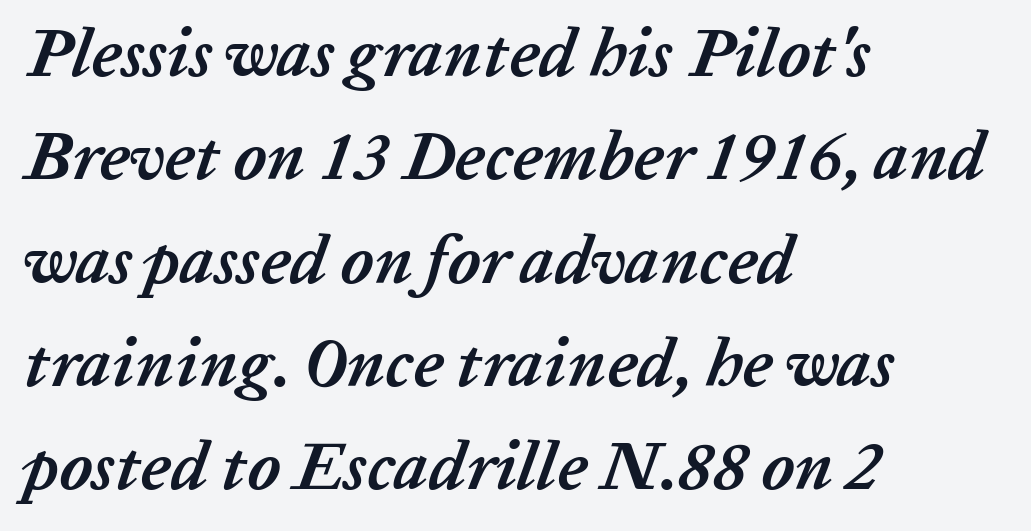
{"italic": "yes", "lean": "right", "slant_degrees": 20, "bold": "yes", "weight": "semibold", "width": "normal", "stroke_contrast": "low", "x_height": "medium", "monospaced": "no", "underline": "no", "align": "left", "line_spacing": "normal", "line_spacing_ratio": 1.52, "letter_spacing": "normal", "letter_spacing_em": 0.0, "glyph_px": 68}
